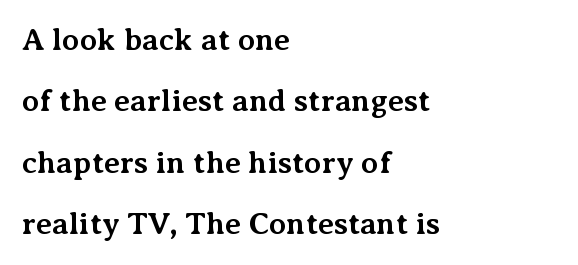
The leading is generous, giving the passage an open texture. Does extra space separate the letters? No, they use regular spacing. The specimen reads as upright at a glance. The gap between lines stays unmarked. This rendering uses left alignment, leaving the right contour irregular.
